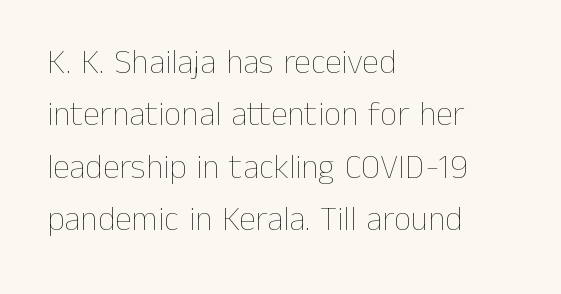
What's the leading like? Ordinary, nothing unusual. Ink coverage per letter is moderate at most. The rendering keeps characters at their native spacing. The passage shown is typed in a proportional face where columns would drift. The rag falls on the right side of this text block. Decoration check: the copy has no underline.
